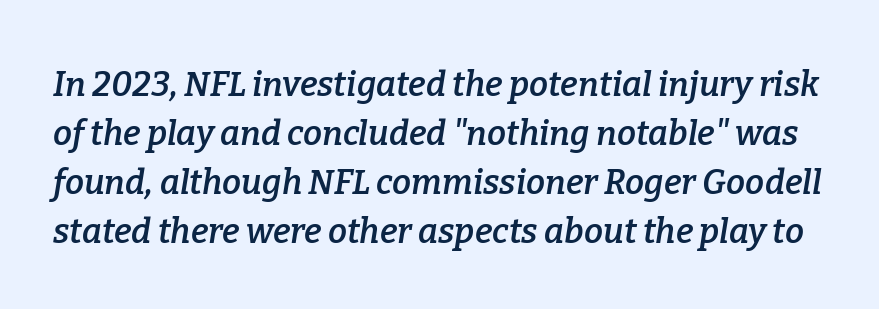
How are the letters spaced? Ordinarily, with no added tracking. Typographic density is moderately raised because the face is semibold. The lines sit at an ordinary, default distance from one another. Serifs: yes, visible at the terminals of the letterforms.
